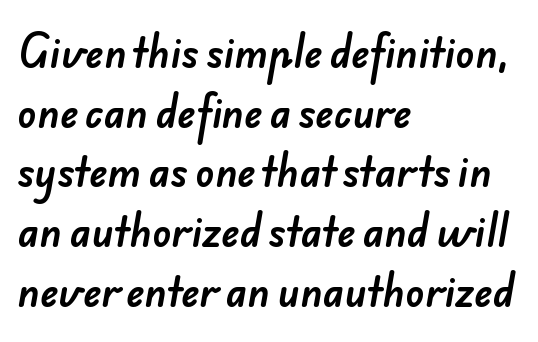
Q: Is the typeface a serif or a sans-serif typeface? A: Sans-serif.
Q: Is the text underlined? A: No.
Q: How is the paragraph aligned? A: Left-aligned.
Q: Is the spacing between letters normal or unusually wide? A: Normal.
Q: Is the spacing between lines tight, normal or loose? A: Normal.
Q: Width (condensed, normal, or wide)? A: Normal.
Q: Stroke contrast? A: Low.
Q: x-height? A: Small.
Q: Monospaced? A: No.
